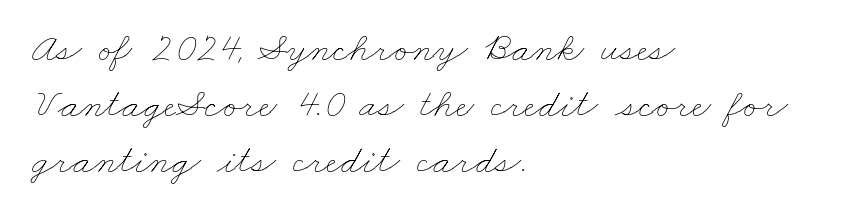
Q: Is the text bold? A: No.
Q: Is the text underlined? A: No.
Q: How is the paragraph aligned? A: Left-aligned.
Q: Is the spacing between letters normal or unusually wide? A: Normal.
Q: Is the spacing between lines tight, normal or loose? A: Normal.
Q: Width (condensed, normal, or wide)? A: Wide.
Q: Stroke contrast? A: Low.
Q: x-height? A: Small.
Q: Monospaced? A: No.
